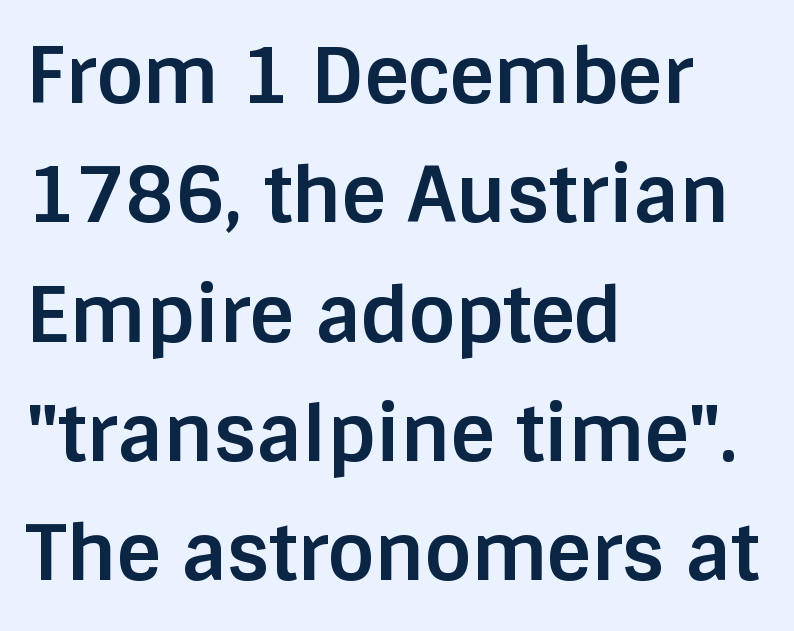
{"serif": "no", "italic": "no", "bold": "yes", "weight": "bold", "width": "normal", "stroke_contrast": "low", "x_height": "large", "monospaced": "no", "underline": "no", "align": "left", "line_spacing": "normal", "line_spacing_ratio": 1.55, "letter_spacing": "normal", "letter_spacing_em": 0.0, "glyph_px": 77}
